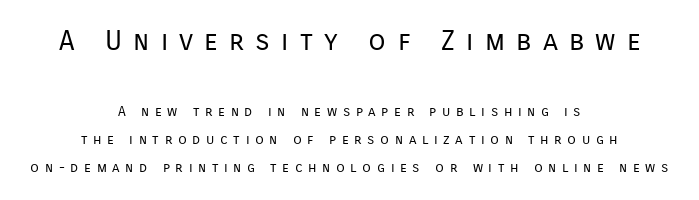
Size contrast runs from large at the top to small at the bottom. The area under the type is left untouched. Weight: not bold — regular or lighter. Here the designer chose a conventional face with non-uniform glyph widths. Observe the absence of serifs on each vertical stroke in this sample.
